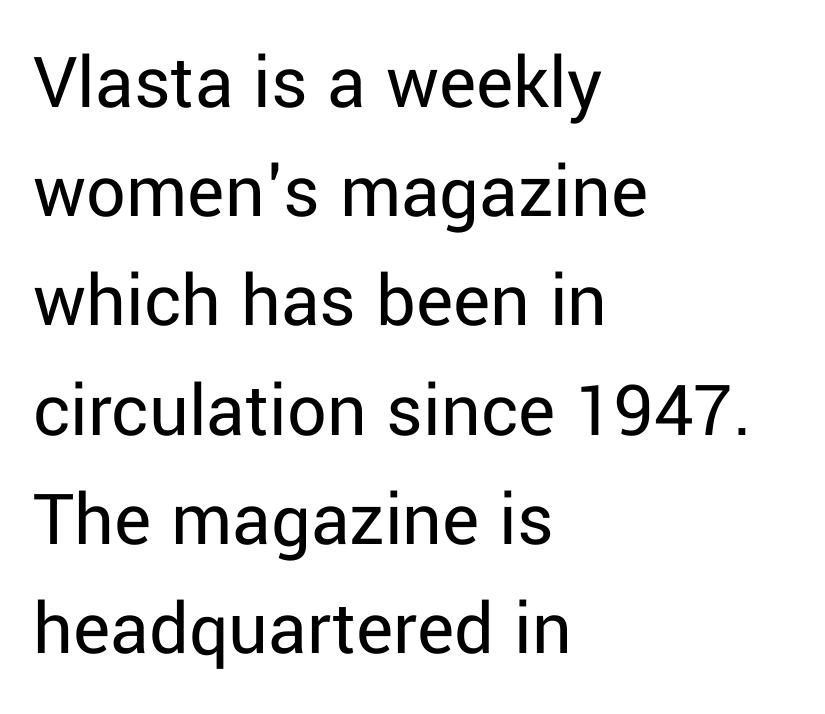
Q: Is the text bold? A: No.
Q: Is the text italic (slanted)? A: No, it is upright.
Q: Is the typeface a serif or a sans-serif typeface? A: Sans-serif.
Q: Is the text underlined? A: No.
Q: How is the paragraph aligned? A: Left-aligned.
Q: Is the spacing between letters normal or unusually wide? A: Normal.
Q: Is the spacing between lines tight, normal or loose? A: Normal.
Q: Width (condensed, normal, or wide)? A: Normal.
Q: Stroke contrast? A: Low.
Q: x-height? A: Medium.
Q: Monospaced? A: No.
